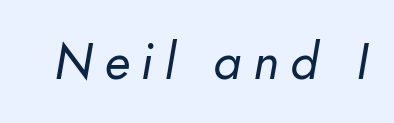
An italicized treatment has been applied to the whole sample. Think of a printed novel: that variable character pitch is what you see here. Quick note: underline off. Is the type heavy? It reads as light-to-regular instead. A typesetter would call this heavily tracked-out type.
